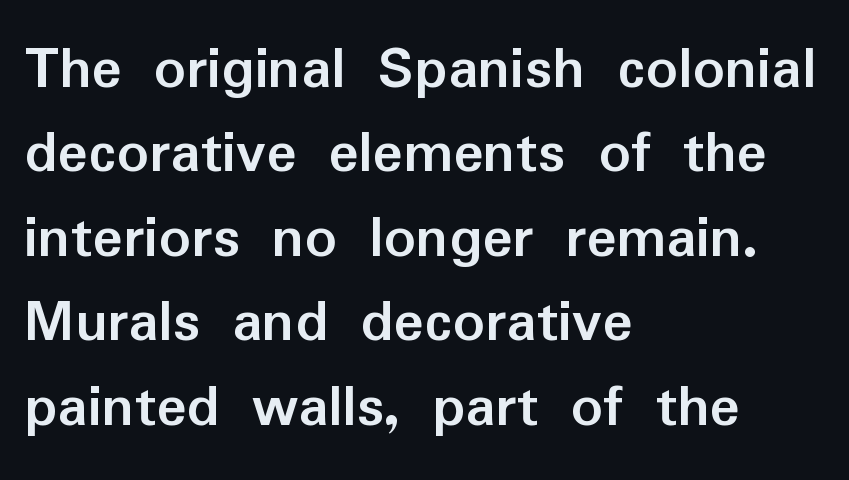
Q: Is the text bold? A: Yes.
Q: Is the text italic (slanted)? A: No, it is upright.
Q: Is the typeface a serif or a sans-serif typeface? A: Sans-serif.
Q: Is the text underlined? A: No.
Q: How is the paragraph aligned? A: Left-aligned.
Q: Is the spacing between letters normal or unusually wide? A: Normal.
Q: Is the spacing between lines tight, normal or loose? A: Normal.
Q: Width (condensed, normal, or wide)? A: Normal.
Q: Stroke contrast? A: Low.
Q: x-height? A: Medium.
Q: Monospaced? A: No.
